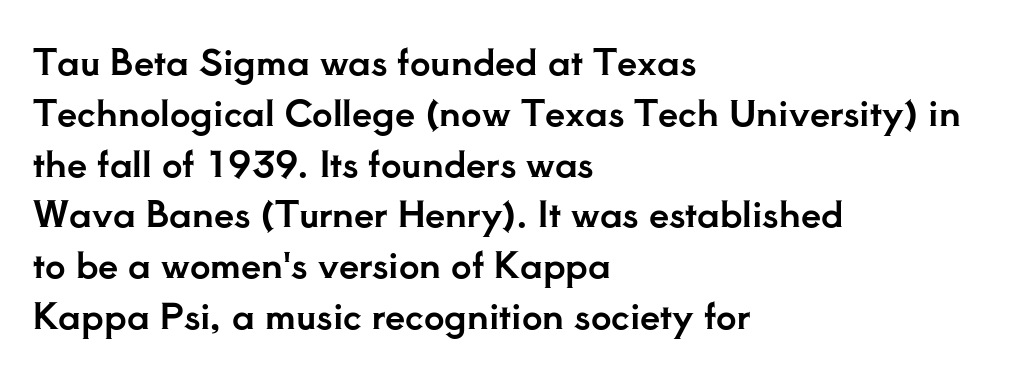
Q: Is the text italic (slanted)? A: No, it is upright.
Q: Is the typeface a serif or a sans-serif typeface? A: Serif.
Q: Is the text underlined? A: No.
Q: How is the paragraph aligned? A: Left-aligned.
Q: Is the spacing between letters normal or unusually wide? A: Normal.
Q: Is the spacing between lines tight, normal or loose? A: Normal.
Q: Width (condensed, normal, or wide)? A: Normal.
Q: Stroke contrast? A: Low.
Q: x-height? A: Small.
Q: Monospaced? A: No.
